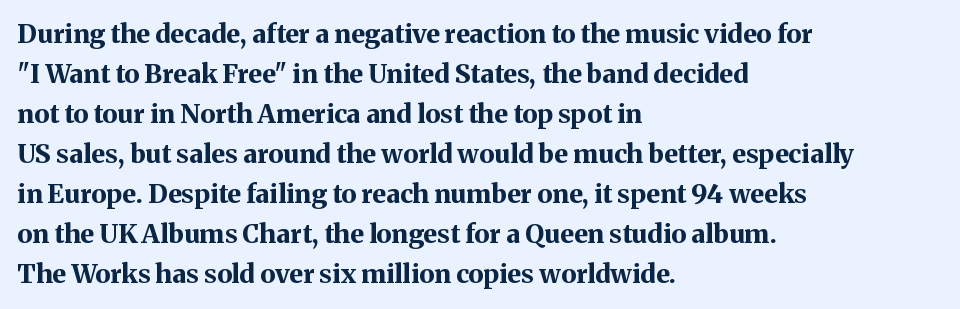
The letterforms sit shoulder to shoulder at normal distance. If you measured baseline to baseline, you'd find a middling distance. The specimen omits any rule beneath the text block's lines. These lines stack with their left ends in a neat column.
